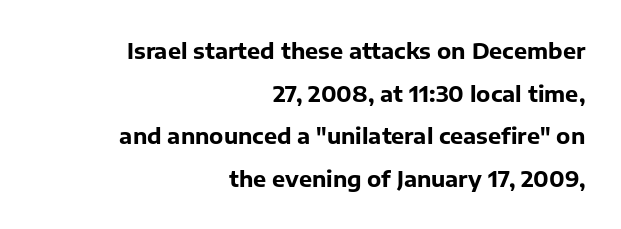
The image shows 22 px bold type, upright; set right-aligned, loose line spacing (1.94x), normal letter spacing, not underlined.
